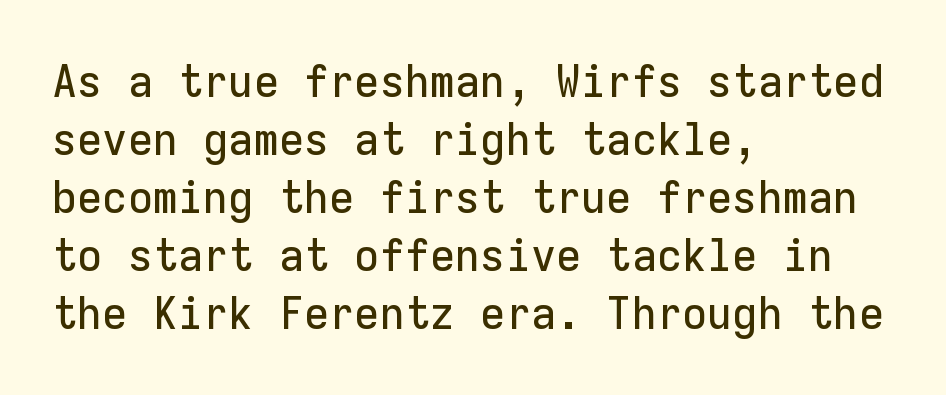
{"serif": "no", "italic": "no", "width": "normal", "stroke_contrast": "low", "x_height": "medium", "monospaced": "yes", "underline": "no", "align": "left", "line_spacing": "normal", "line_spacing_ratio": 1.26, "letter_spacing": "normal", "letter_spacing_em": 0.0, "glyph_px": 46}
